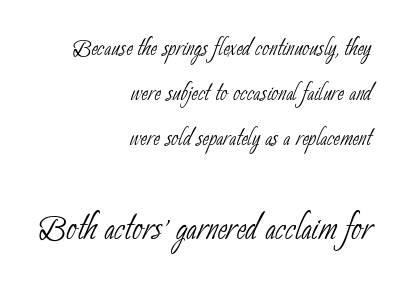
The image shows 46 px thin, condensed sans-serif type; set right-aligned, normal line spacing (1.45x), normal letter spacing, not underlined; the second (bottom) block is 1.48x larger; low stroke contrast and a small x-height.
